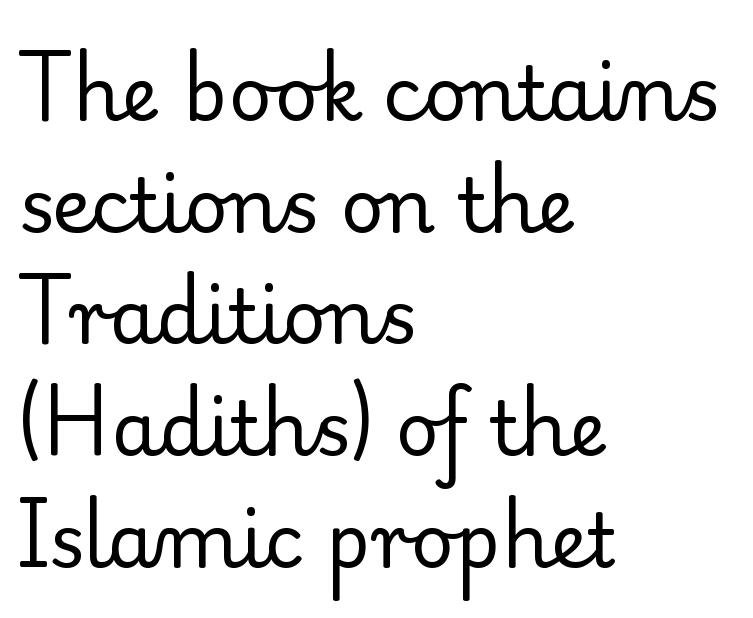
The characters are drawn with everyday or finer stroke widths. The letters advance in unequal steps, a hallmark of proportional type. The letters sit at their default tracking, neither squeezed nor spread. Designer's note — italics off, roman on. One glance says typical: line gaps are just what's usual.
